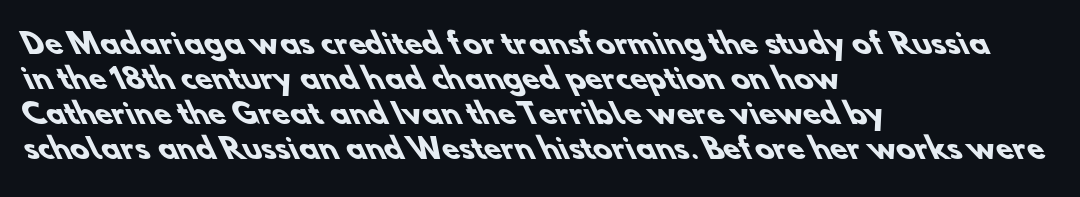
{"serif": "no", "bold": "yes", "weight": "heavy", "width": "normal", "stroke_contrast": "low", "x_height": "small", "monospaced": "no", "underline": "no", "align": "left", "line_spacing": "normal", "line_spacing_ratio": 1.25, "letter_spacing": "normal", "letter_spacing_em": 0.0, "glyph_px": 28}
